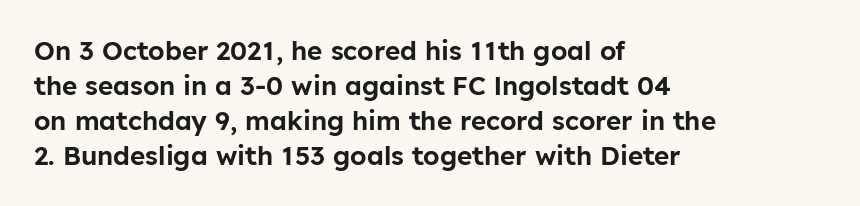
Q: Is the text italic (slanted)? A: No, it is upright.
Q: Is the text underlined? A: No.
Q: How is the paragraph aligned? A: Left-aligned.
Q: Is the spacing between letters normal or unusually wide? A: Normal.
Q: Is the spacing between lines tight, normal or loose? A: Normal.
